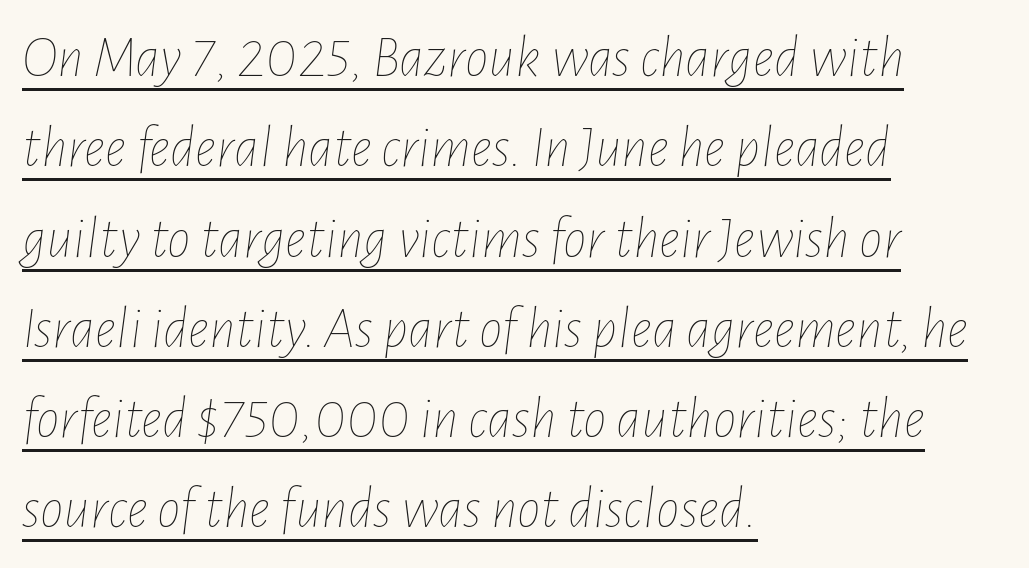
Leftover space on each line is placed entirely after the last word. Underlining? Definitely there. The typography opts for an oblique posture over an upright one. The passage shown is typed in a proportional face where columns would drift. Is the stroke heavy? The answer is a plain regular-or-lighter. The horizontal fit of the characters is conventional and even.
